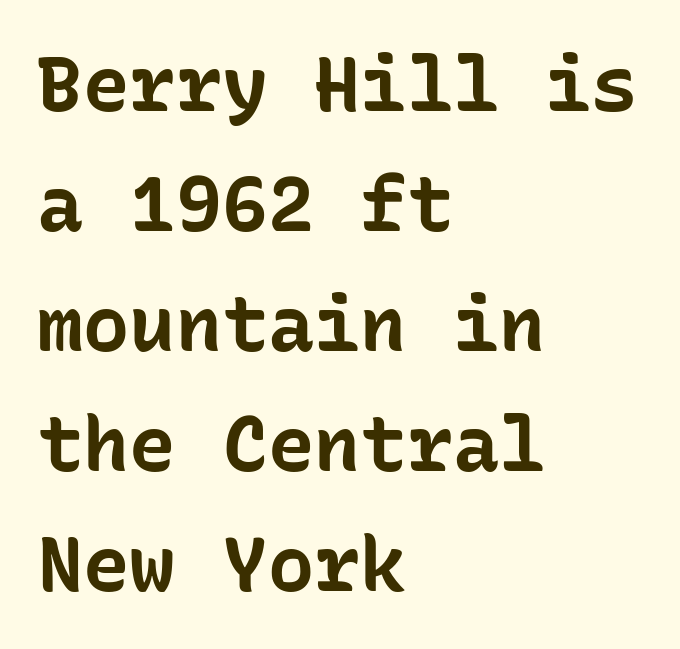
The image shows 77 px bold sans-serif type, upright, monospaced; set left-aligned, normal line spacing (1.56x), normal letter spacing, not underlined; low stroke contrast and a medium x-height.
